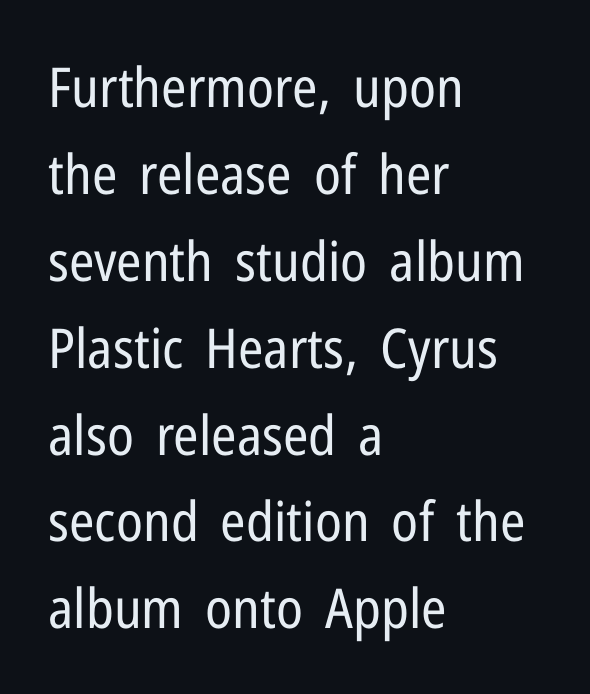
This block has exactly the height ordinary leading produces. Is there any slant? The stems are plumb. Is this a sans? Yes — the strokes have no serifs. The space directly below the letters is spotless. Observe the ordinary spacing: letters are neighbours, not strangers. The typesetting does not lean heavy: it is not bold.
